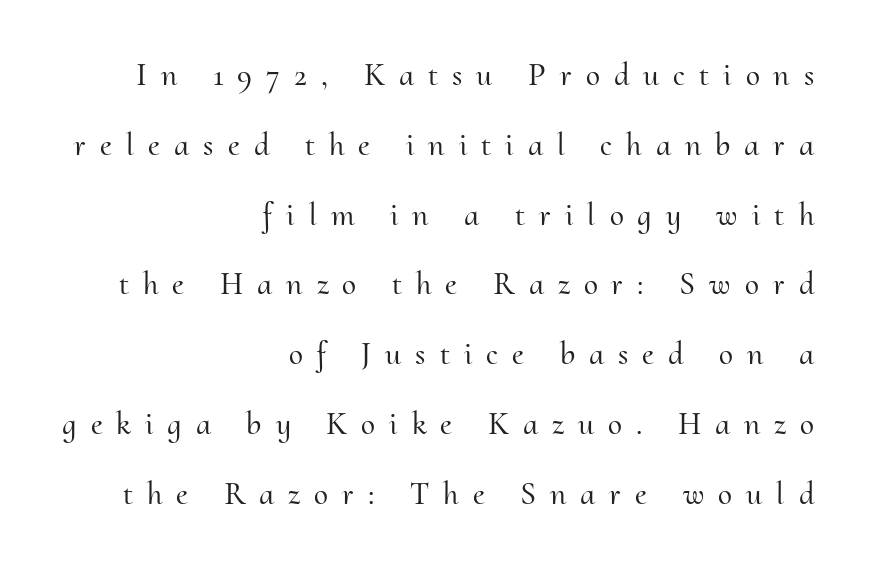
The image shows 32 px serif type, upright; set right-aligned, loose line spacing (2.18x), unusually wide letter spacing (+0.44 em), not underlined; medium stroke contrast and a small x-height.
